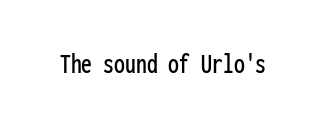
Q: Is the text italic (slanted)? A: No, it is upright.
Q: Is the typeface a serif or a sans-serif typeface? A: Sans-serif.
Q: Is the text underlined? A: No.
Q: Is the spacing between letters normal or unusually wide? A: Normal.
Q: Width (condensed, normal, or wide)? A: Condensed.
Q: Stroke contrast? A: Low.
Q: x-height? A: Medium.
Q: Monospaced? A: Yes.
